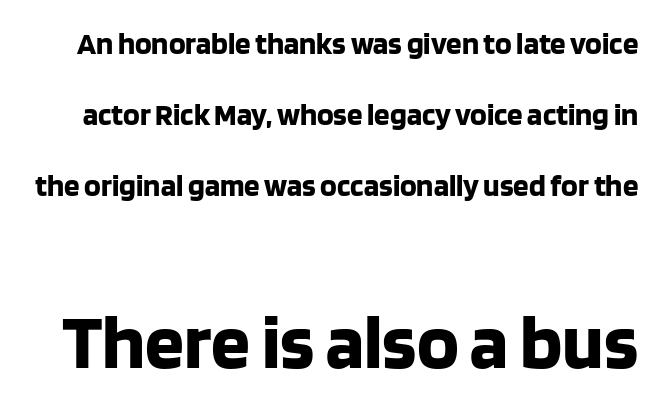
{"serif": "no", "italic": "no", "bold": "yes", "weight": "bold", "width": "normal", "stroke_contrast": "low", "x_height": "large", "monospaced": "no", "underline": "no", "line_spacing": "loose", "line_spacing_ratio": 2.29, "letter_spacing": "normal", "letter_spacing_em": 0.0, "larger_block": "second", "size_ratio": 2.52, "glyph_px": 78}
